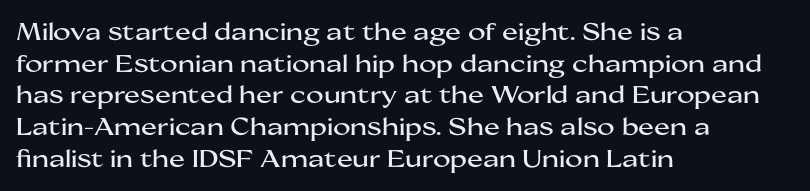
Q: Is the text italic (slanted)? A: No, it is upright.
Q: Is the text underlined? A: No.
Q: How is the paragraph aligned? A: Left-aligned.
Q: Is the spacing between letters normal or unusually wide? A: Normal.
Q: Is the spacing between lines tight, normal or loose? A: Normal.
